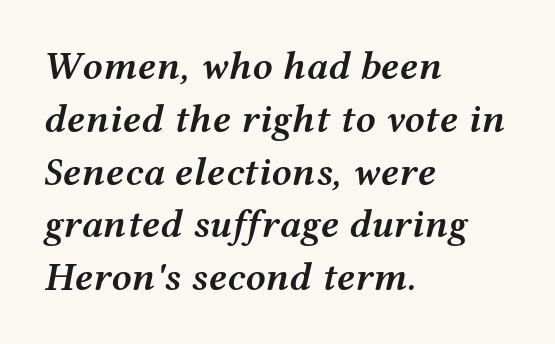
{"italic": "yes", "lean": "right", "slant_degrees": 12, "bold": "semi", "weight": "semibold", "width": "wide", "stroke_contrast": "medium", "x_height": "medium", "monospaced": "no", "underline": "no", "align": "left", "line_spacing": "normal", "line_spacing_ratio": 1.32, "letter_spacing": "normal", "letter_spacing_em": 0.0, "glyph_px": 40}
